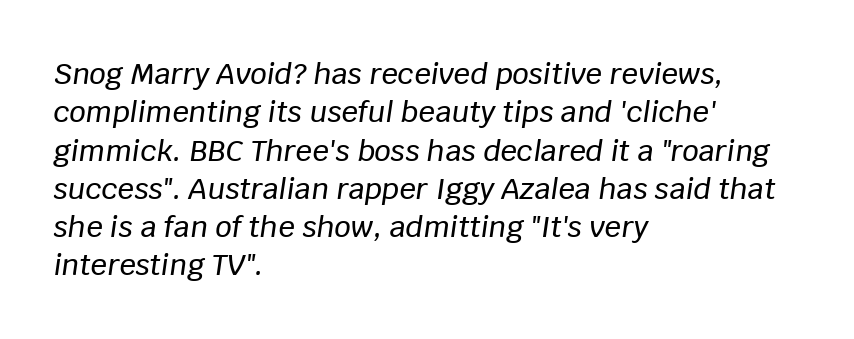
The image shows 29 px text type, italic (leaning right); set left-aligned, normal line spacing (1.32x), normal letter spacing, not underlined; low stroke contrast and a large x-height.
